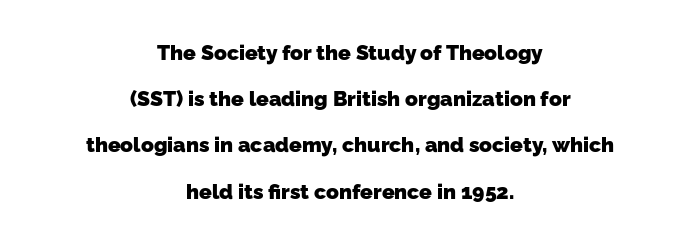
Q: Is the text bold? A: Yes.
Q: Is the text underlined? A: No.
Q: How is the paragraph aligned? A: Centered.
Q: Is the spacing between letters normal or unusually wide? A: Normal.
Q: Is the spacing between lines tight, normal or loose? A: Loose.
